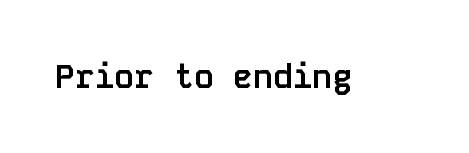
Q: Is the text bold? A: Yes.
Q: Is the text italic (slanted)? A: No, it is upright.
Q: Is the typeface a serif or a sans-serif typeface? A: Sans-serif.
Q: Is the text underlined? A: No.
Q: Is the spacing between letters normal or unusually wide? A: Normal.
Q: Width (condensed, normal, or wide)? A: Normal.
Q: Stroke contrast? A: Low.
Q: x-height? A: Large.
Q: Monospaced? A: Yes.
